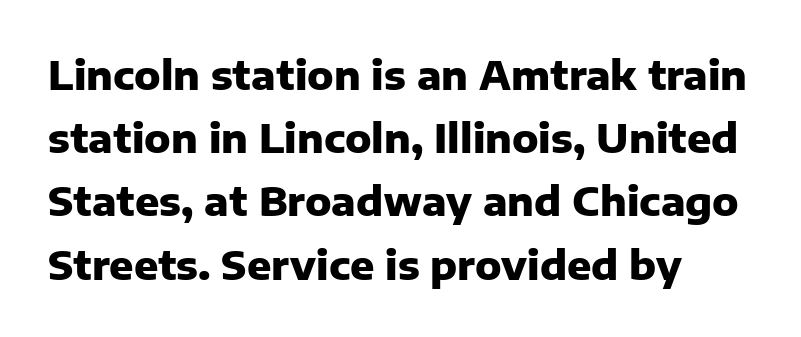
The image shows 40 px heavy sans-serif type, upright; set left-aligned, normal line spacing (1.58x), normal letter spacing, not underlined; low stroke contrast and a medium x-height.
